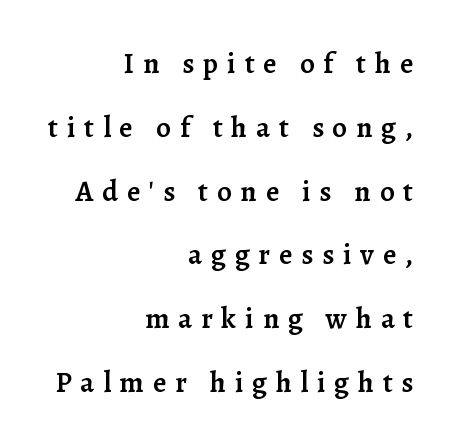
{"serif": "yes", "italic": "no", "bold": "semi", "weight": "semibold", "width": "normal", "stroke_contrast": "low", "x_height": "medium", "monospaced": "no", "underline": "no", "align": "right", "line_spacing": "loose", "line_spacing_ratio": 2.2, "letter_spacing": "wide", "letter_spacing_em": 0.31, "glyph_px": 29}
